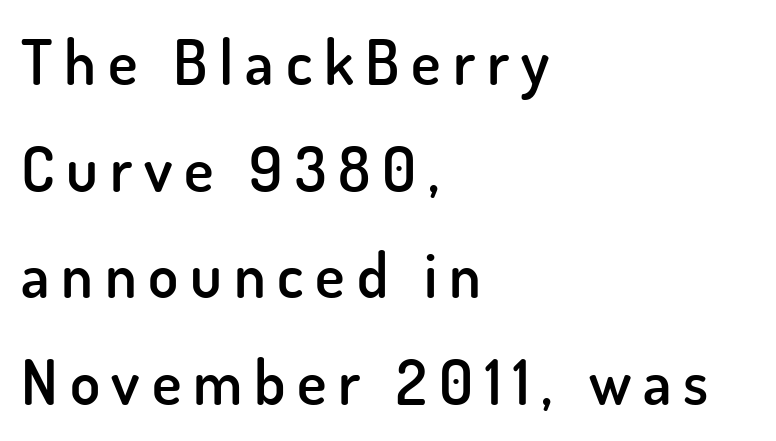
Q: Is the text bold? A: Semi-bold.
Q: Is the text italic (slanted)? A: No, it is upright.
Q: Is the typeface a serif or a sans-serif typeface? A: Sans-serif.
Q: Is the text underlined? A: No.
Q: How is the paragraph aligned? A: Left-aligned.
Q: Width (condensed, normal, or wide)? A: Normal.
Q: Stroke contrast? A: Low.
Q: x-height? A: Small.
Q: Monospaced? A: No.
